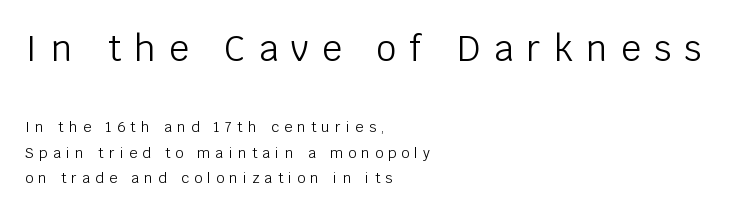
{"serif": "no", "italic": "no", "bold": "no", "weight": "light", "width": "normal", "stroke_contrast": "low", "x_height": "large", "monospaced": "no", "underline": "no", "align": "left", "line_spacing_ratio": 1.83, "letter_spacing": "wide", "letter_spacing_em": 0.38, "larger_block": "first", "size_ratio": 2.5, "glyph_px": 35}
